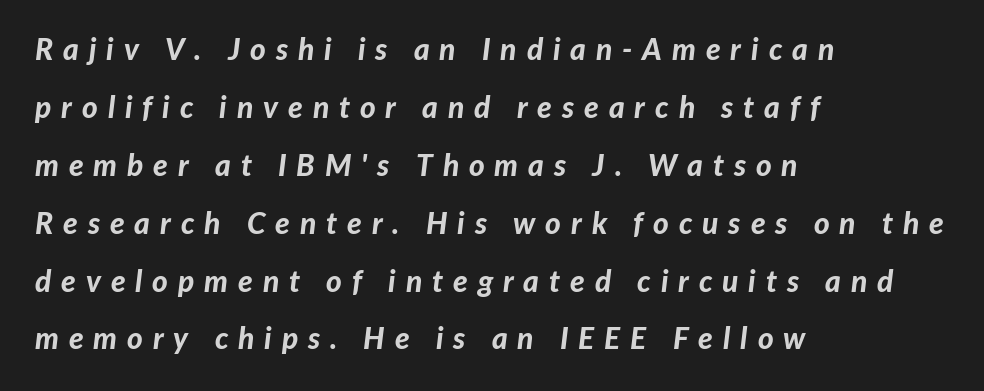
Chunky letters — that's bold for sure. The typesetter chose a ragged-right arrangement here. Each row of text sits above clean, open space. The lettering tilts uniformly, giving the passage an italic look. Students, note that the glyphs here are deliberately spaced far apart.
